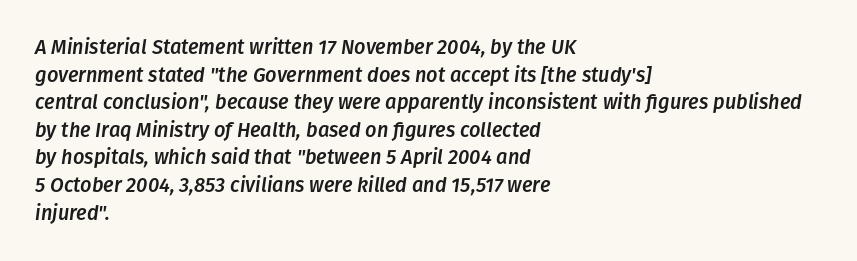
{"italic": "yes", "lean": "right", "slant_degrees": 8, "underline": "no", "align": "left", "line_spacing": "normal", "line_spacing_ratio": 1.38, "letter_spacing": "normal", "letter_spacing_em": 0.0, "glyph_px": 20}
